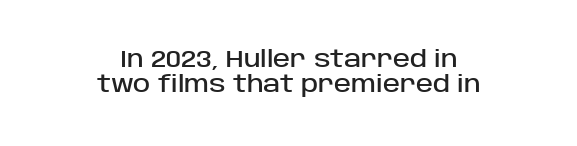
{"italic": "no", "underline": "no", "align": "center", "line_spacing": "tight", "line_spacing_ratio": 1.08, "letter_spacing": "normal", "letter_spacing_em": 0.0, "glyph_px": 23}
